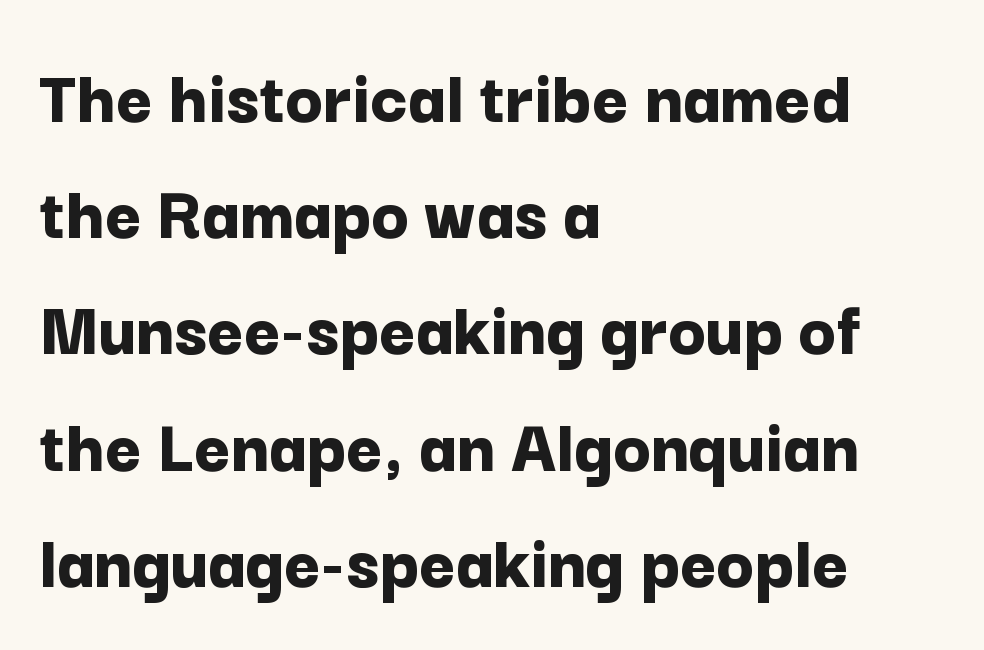
A dark, heavy texture on the line: the type is bold. The axis of the letterforms is exactly vertical. You can tell from the bare stems that sans-serif type was used. No extra tracking has been applied to these lines. Quick note: underline off. Compared with a centered layout, this one pins lines to the left instead.
